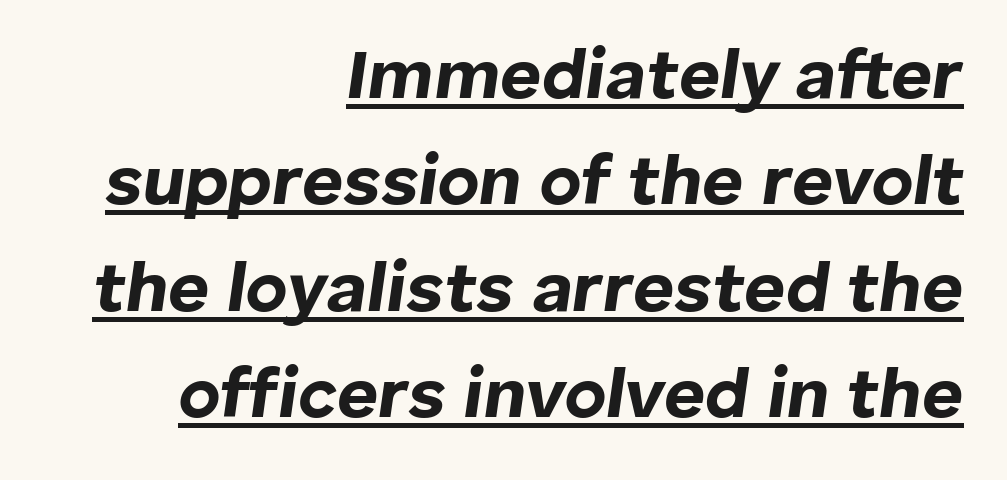
The image shows 71 px bold type, italic (leaning right); set right-aligned, normal line spacing (1.5x), normal letter spacing, underlined; low stroke contrast and a medium x-height.
